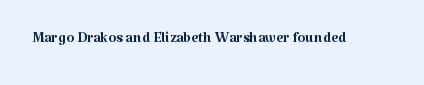
{"italic": "no", "bold": "no", "underline": "no", "letter_spacing": "normal", "letter_spacing_em": 0.0, "glyph_px": 20}
